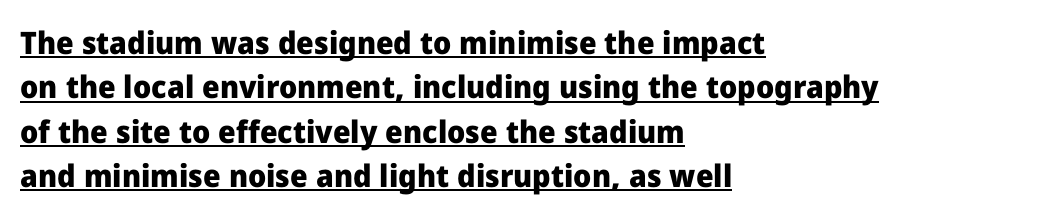
Q: Is the text bold? A: Yes.
Q: Is the text italic (slanted)? A: No, it is upright.
Q: Is the typeface a serif or a sans-serif typeface? A: Sans-serif.
Q: Is the text underlined? A: Yes.
Q: How is the paragraph aligned? A: Left-aligned.
Q: Is the spacing between letters normal or unusually wide? A: Normal.
Q: Is the spacing between lines tight, normal or loose? A: Normal.
Q: Width (condensed, normal, or wide)? A: Normal.
Q: Stroke contrast? A: Low.
Q: x-height? A: Medium.
Q: Monospaced? A: No.
